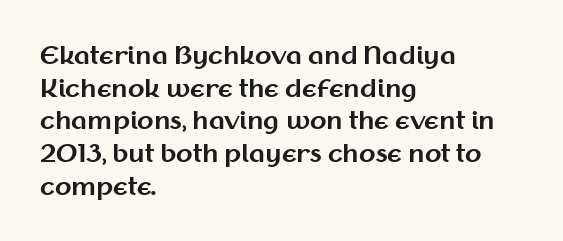
The rendering uses a moderate line-height, typical for paragraphs. The typography opts for an upright posture over an oblique one. Each word holds together tightly as a unit, with standard inter-letter gaps. Left-aligned paragraph, ragged on the right. The sample has been set heavy, in full bold. The string is rendered with underlining switched off.
